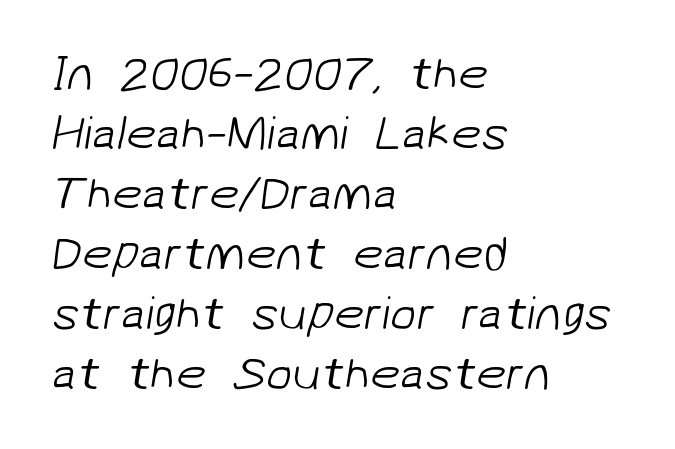
Q: Is the text bold? A: No.
Q: Is the typeface a serif or a sans-serif typeface? A: Sans-serif.
Q: Is the text underlined? A: No.
Q: How is the paragraph aligned? A: Left-aligned.
Q: Is the spacing between letters normal or unusually wide? A: Normal.
Q: Is the spacing between lines tight, normal or loose? A: Normal.
Q: Width (condensed, normal, or wide)? A: Normal.
Q: Stroke contrast? A: Low.
Q: x-height? A: Medium.
Q: Monospaced? A: No.
